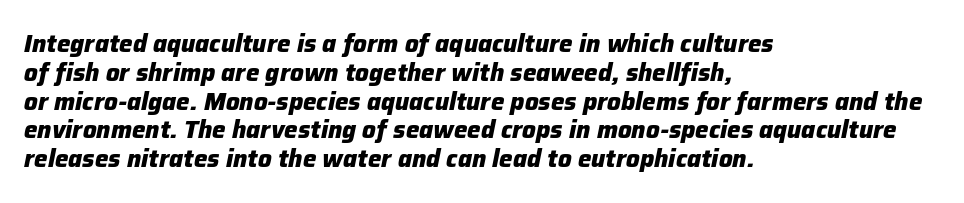
Q: Is the text bold? A: Yes.
Q: Is the text italic (slanted)? A: Yes, it leans right by about 12 degrees.
Q: Is the text underlined? A: No.
Q: How is the paragraph aligned? A: Left-aligned.
Q: Is the spacing between letters normal or unusually wide? A: Normal.
